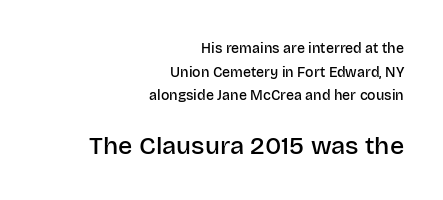
{"italic": "no", "bold": "semi", "underline": "no", "align": "right", "line_spacing": "normal", "line_spacing_ratio": 1.68, "letter_spacing": "normal", "letter_spacing_em": 0.0, "larger_block": "second", "size_ratio": 1.79, "glyph_px": 25}
